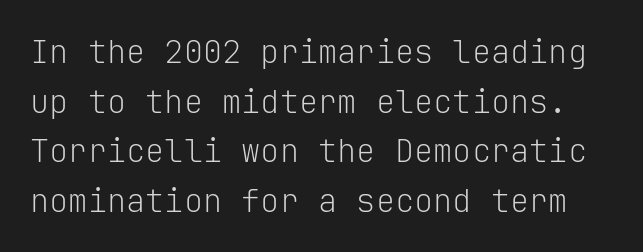
The face used here is monospaced, like something from a code editor. Each row of text sits above clean, open space. Regarding leading, the lines here are spaced in the standard way. What stands out about the letter spacing? Nothing — it is the standard amount.
